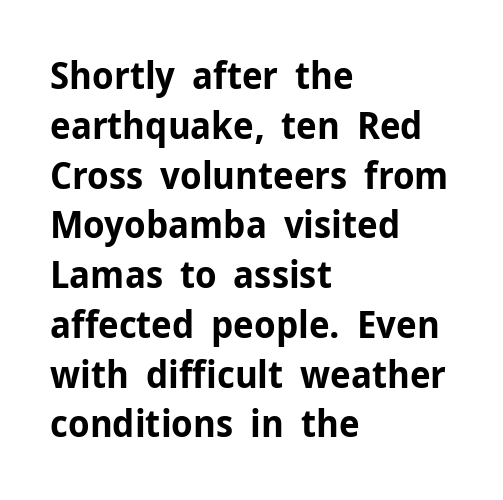
The image shows 38 px bold sans-serif type, upright; set left-aligned, normal line spacing (1.31x), normal letter spacing, not underlined; low stroke contrast and a medium x-height.
